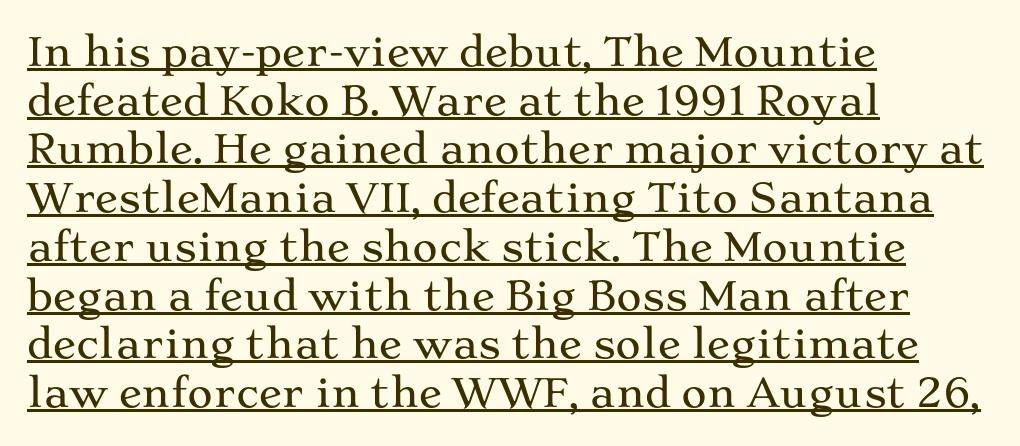
The image shows 39 px wide serif type, upright; set left-aligned, normal line spacing (1.25x), normal letter spacing, underlined; medium stroke contrast and a medium x-height.
